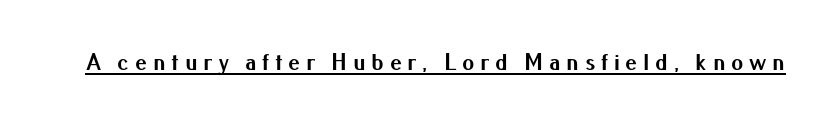
{"italic": "no", "bold": "yes", "underline": "yes", "letter_spacing": "wide", "letter_spacing_em": 0.24, "glyph_px": 24}
